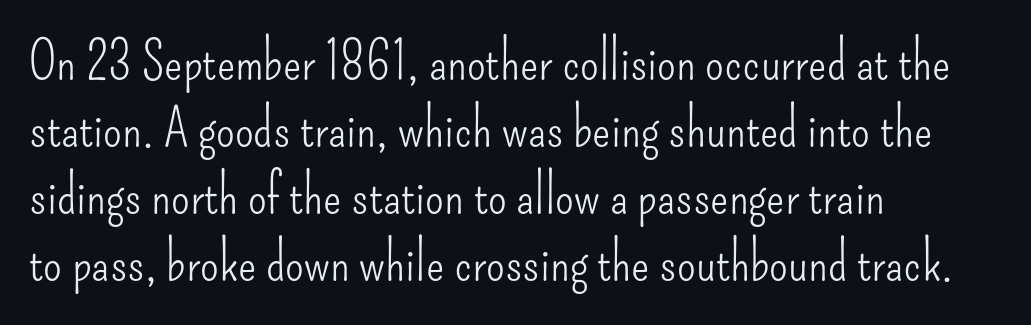
{"serif": "no", "italic": "no", "bold": "no", "weight": "light", "width": "condensed", "stroke_contrast": "low", "x_height": "small", "monospaced": "no", "underline": "no", "align": "left", "line_spacing_ratio": 1.24, "letter_spacing": "normal", "letter_spacing_em": 0.0, "glyph_px": 54}
